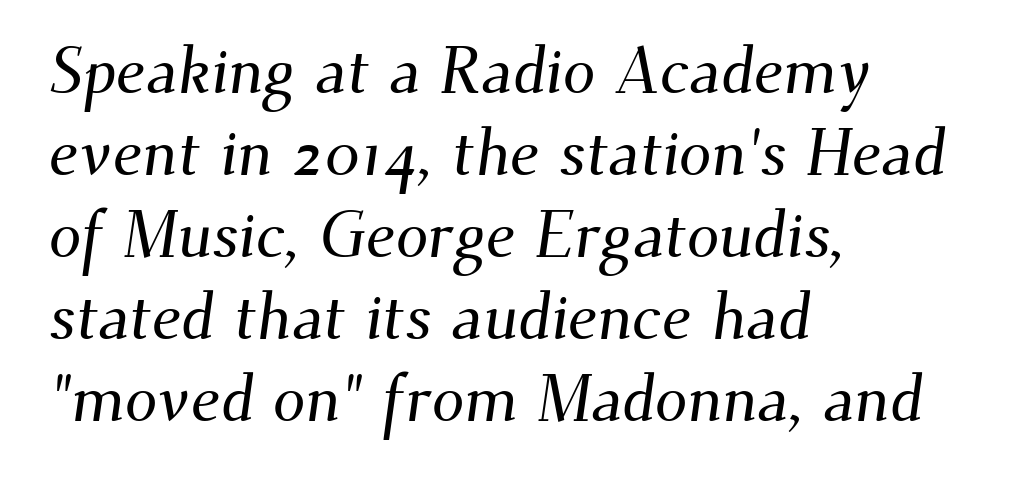
{"serif": "yes", "width": "normal", "stroke_contrast": "medium", "x_height": "small", "monospaced": "no", "underline": "no", "align": "left", "line_spacing": "normal", "line_spacing_ratio": 1.26, "letter_spacing": "normal", "letter_spacing_em": 0.0, "glyph_px": 65}
